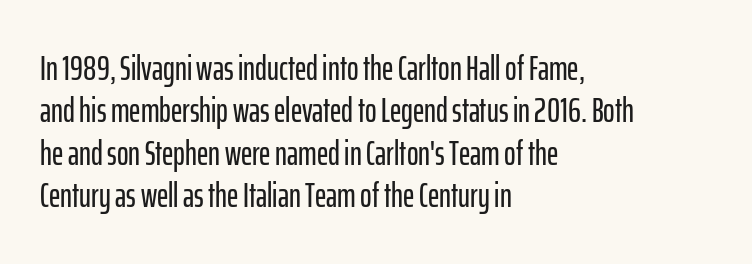
The image shows 35 px condensed sans-serif type, upright; set left-aligned, line spacing 1.21x, normal letter spacing, not underlined; low stroke contrast and a medium x-height.
